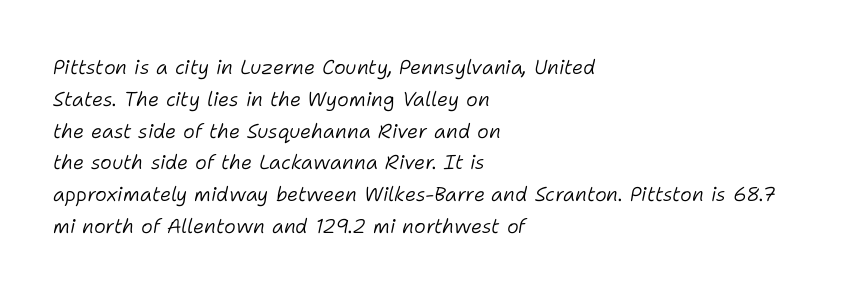
The type is set solid horizontally, with unmodified tracking. Ink coverage per letter is moderate at most. The designer left line spacing at the default. Decoration check: the copy has no underline. When letters slant like this, we call the style italic. Line starts are locked; line ends wander.
